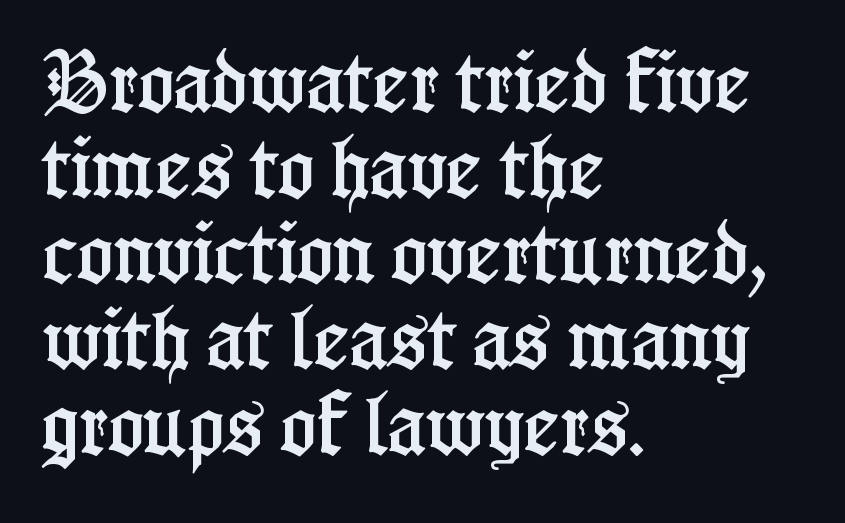
The glyphs in this specimen are seriffed. Proportional: the letters do not fall into vertical columns. The letterforms sit shoulder to shoulder at normal distance. Type without underlining. No italicization has been applied; the sample stays upright.
